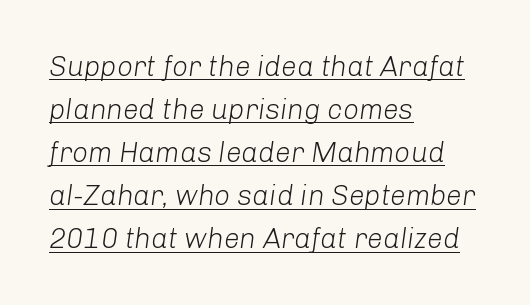
The image shows 28 px light type, italic (leaning right); set left-aligned, normal line spacing (1.54x), normal letter spacing, underlined; low stroke contrast and a medium x-height.
